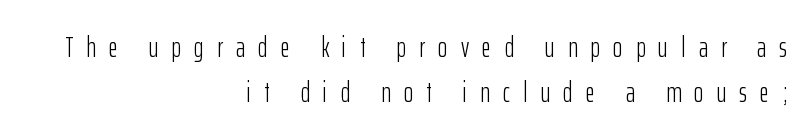
The image shows 28 px light, condensed sans-serif type, upright; set right-aligned, normal line spacing (1.6x), unusually wide letter spacing (+0.48 em), not underlined; low stroke contrast and a medium x-height.
